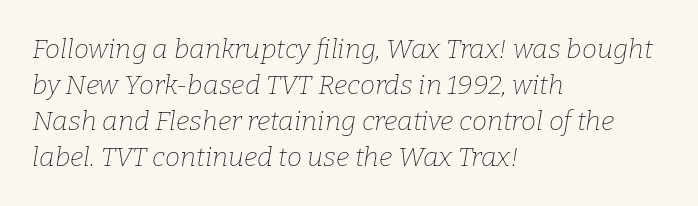
Line spacing here is normal. Default kerning and tracking; the words read as compact shapes. The characters are drawn with everyday or finer stroke widths. Anything drawn beneath the words? Only blank space.
